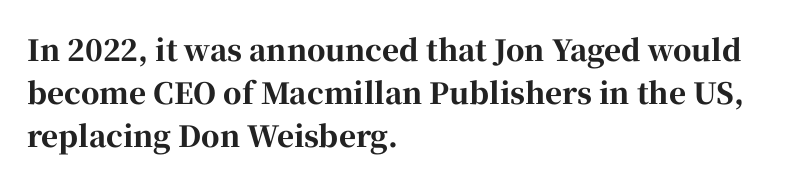
{"serif": "yes", "italic": "no", "bold": "yes", "weight": "bold", "width": "normal", "stroke_contrast": "high", "x_height": "medium", "monospaced": "no", "underline": "no", "align": "left", "line_spacing": "normal", "line_spacing_ratio": 1.48, "letter_spacing": "normal", "letter_spacing_em": 0.0, "glyph_px": 29}
